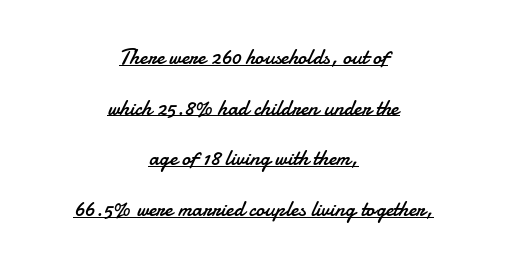
Honestly, the rows look like they've been pulled way apart. Letter spacing: default. Decoration check: the copy is underlined. The font is comparable to plain body text, perhaps lighter. Which margin do the lines hug? Neither — every line sits in the middle.
